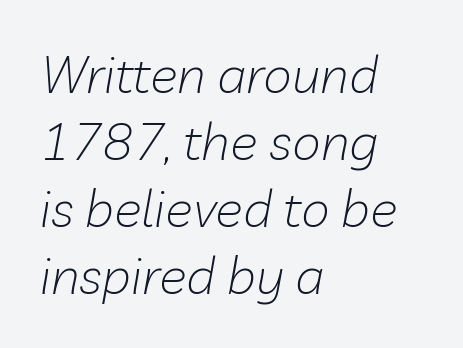
{"italic": "yes", "lean": "right", "slant_degrees": 10, "bold": "no", "weight": "light", "width": "normal", "stroke_contrast": "low", "x_height": "medium", "monospaced": "no", "underline": "no", "align": "left", "line_spacing": "normal", "line_spacing_ratio": 1.29, "letter_spacing": "normal", "letter_spacing_em": 0.0, "glyph_px": 52}
